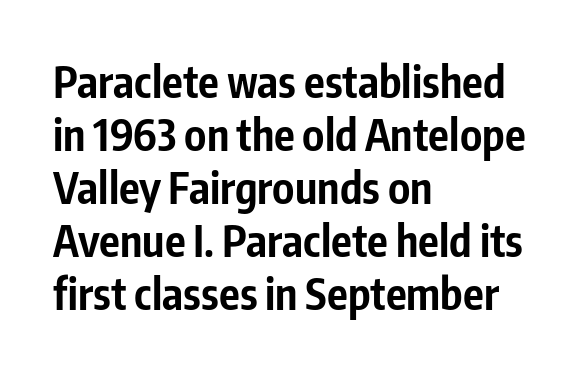
{"serif": "no", "italic": "no", "bold": "yes", "weight": "bold", "width": "condensed", "stroke_contrast": "low", "x_height": "medium", "monospaced": "no", "underline": "no", "align": "left", "line_spacing_ratio": 1.23, "letter_spacing": "normal", "letter_spacing_em": 0.0, "glyph_px": 43}
